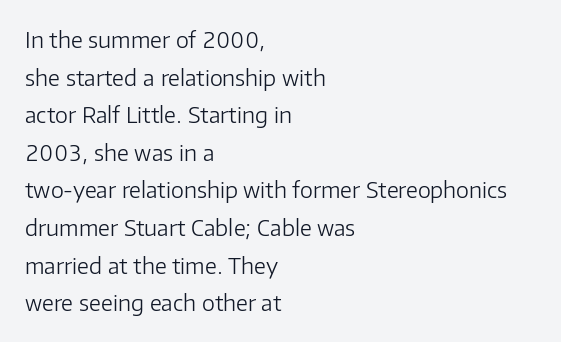
How are the letters spaced? Ordinarily, with no added tracking. Anything drawn beneath the words? Only blank space. The rendering anchors every line to the left-hand side. The face looks like a standard text weight, possibly lighter. Italic: no, the glyphs are upright roman.
